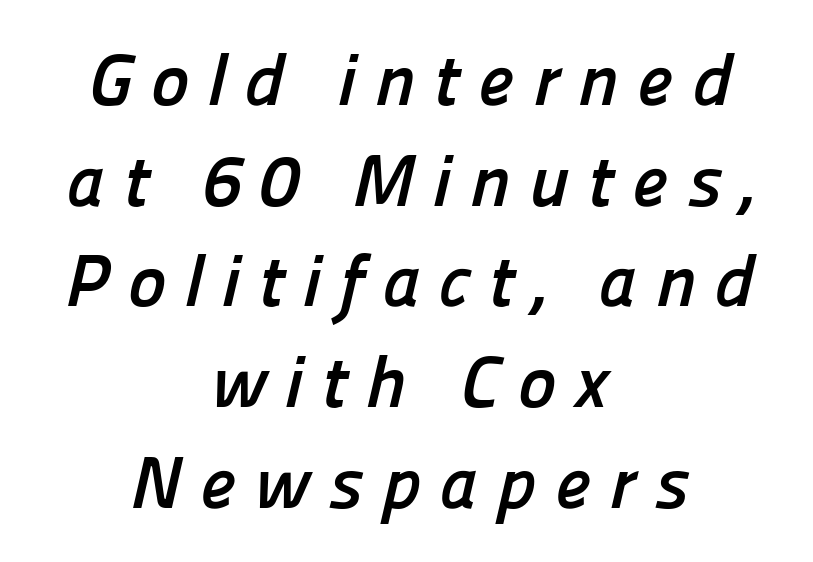
Q: Is the text bold? A: Yes.
Q: Is the typeface a serif or a sans-serif typeface? A: Sans-serif.
Q: Is the text underlined? A: No.
Q: How is the paragraph aligned? A: Centered.
Q: Is the spacing between letters normal or unusually wide? A: Unusually wide.
Q: Is the spacing between lines tight, normal or loose? A: Normal.
Q: Width (condensed, normal, or wide)? A: Normal.
Q: Stroke contrast? A: Low.
Q: x-height? A: Medium.
Q: Monospaced? A: No.
